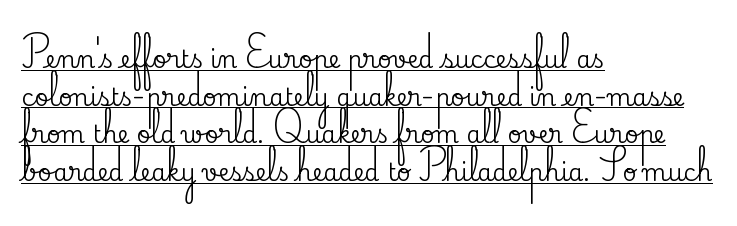
Q: Is the text italic (slanted)? A: No, it is upright.
Q: Is the text underlined? A: Yes.
Q: How is the paragraph aligned? A: Left-aligned.
Q: Is the spacing between letters normal or unusually wide? A: Normal.
Q: Is the spacing between lines tight, normal or loose? A: Normal.
